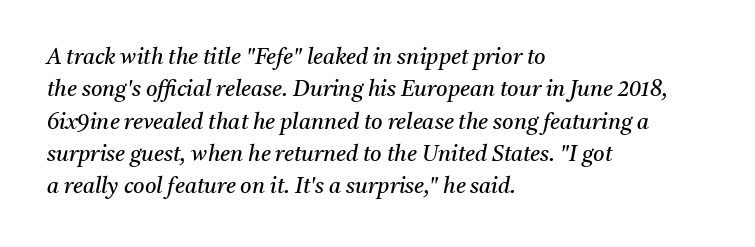
Q: Is the text bold? A: No.
Q: Is the text italic (slanted)? A: Yes, it leans right by about 11 degrees.
Q: Is the text underlined? A: No.
Q: How is the paragraph aligned? A: Left-aligned.
Q: Is the spacing between letters normal or unusually wide? A: Normal.
Q: Is the spacing between lines tight, normal or loose? A: Normal.
